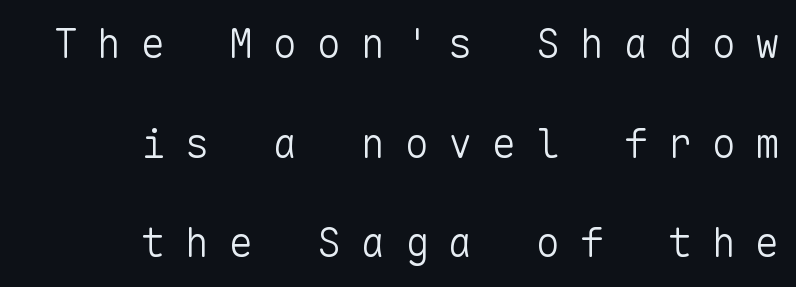
Q: Is the text bold? A: No.
Q: Is the text italic (slanted)? A: No, it is upright.
Q: Is the typeface a serif or a sans-serif typeface? A: Sans-serif.
Q: Is the text underlined? A: No.
Q: How is the paragraph aligned? A: Right-aligned.
Q: Is the spacing between letters normal or unusually wide? A: Unusually wide.
Q: Is the spacing between lines tight, normal or loose? A: Loose.
Q: Width (condensed, normal, or wide)? A: Normal.
Q: Stroke contrast? A: Low.
Q: x-height? A: Medium.
Q: Monospaced? A: Yes.
